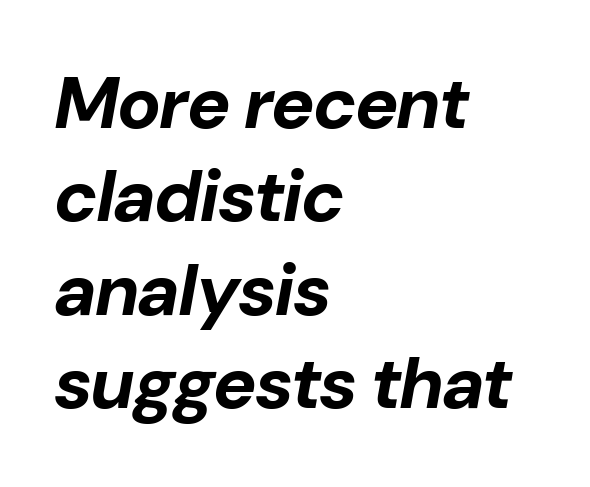
{"italic": "yes", "lean": "right", "slant_degrees": 10, "bold": "yes", "weight": "bold", "width": "normal", "stroke_contrast": "low", "x_height": "medium", "monospaced": "no", "underline": "no", "align": "left", "line_spacing": "normal", "line_spacing_ratio": 1.28, "letter_spacing": "normal", "letter_spacing_em": 0.0, "glyph_px": 73}
